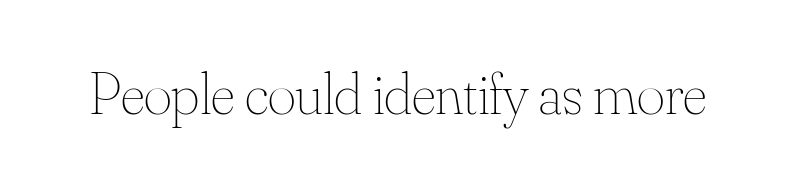
Decoration check: the copy has no underline. You can tell it's not italic because the verticals are truly vertical. Proportional: the letters do not fall into vertical columns. Tracking value appears to be zero — textbook default spacing. The typeface has the unassuming heft of standard copy or less.
